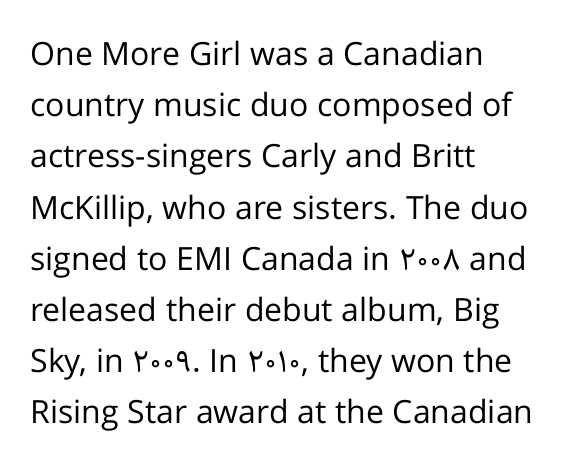
{"serif": "no", "italic": "no", "bold": "no", "weight": "regular", "width": "normal", "stroke_contrast": "low", "x_height": "medium", "monospaced": "no", "underline": "no", "align": "left", "line_spacing": "normal", "line_spacing_ratio": 1.6, "letter_spacing": "normal", "letter_spacing_em": 0.0, "glyph_px": 32}
